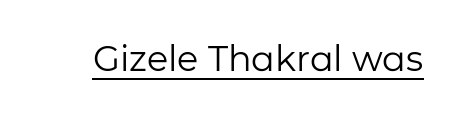
Q: Is the text bold? A: No.
Q: Is the text italic (slanted)? A: No, it is upright.
Q: Is the typeface a serif or a sans-serif typeface? A: Sans-serif.
Q: Is the text underlined? A: Yes.
Q: Is the spacing between letters normal or unusually wide? A: Normal.
Q: Width (condensed, normal, or wide)? A: Normal.
Q: Stroke contrast? A: Low.
Q: x-height? A: Medium.
Q: Monospaced? A: No.
